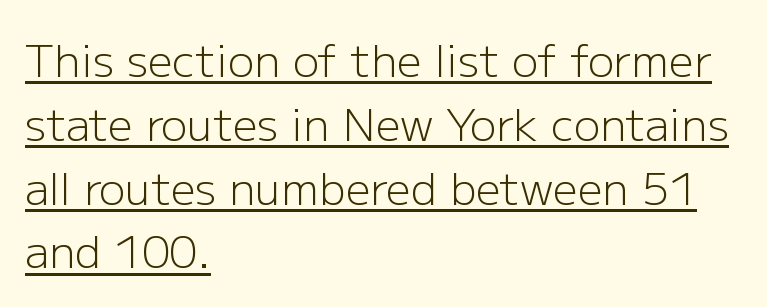
{"serif": "no", "italic": "no", "bold": "no", "weight": "light", "width": "normal", "stroke_contrast": "low", "x_height": "medium", "monospaced": "no", "underline": "yes", "align": "left", "line_spacing": "normal", "line_spacing_ratio": 1.45, "letter_spacing": "normal", "letter_spacing_em": 0.0, "glyph_px": 44}
